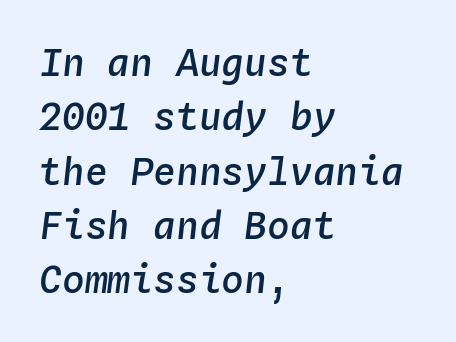
{"italic": "yes", "lean": "right", "slant_degrees": 4, "bold": "semi", "weight": "semibold", "width": "normal", "stroke_contrast": "low", "x_height": "medium", "monospaced": "yes", "underline": "no", "align": "left", "line_spacing": "normal", "line_spacing_ratio": 1.43, "letter_spacing": "normal", "letter_spacing_em": 0.0, "glyph_px": 38}
